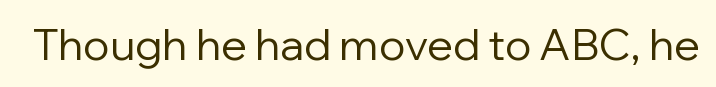
{"serif": "no", "italic": "no", "bold": "no", "weight": "regular", "width": "normal", "stroke_contrast": "low", "x_height": "medium", "monospaced": "no", "underline": "no", "letter_spacing": "normal", "letter_spacing_em": 0.0, "glyph_px": 43}
